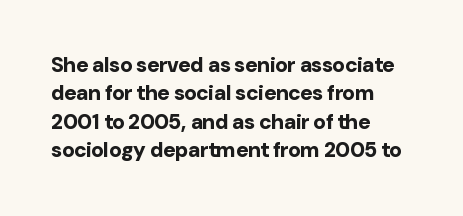
{"italic": "no", "bold": "yes", "underline": "no", "align": "left", "line_spacing": "normal", "line_spacing_ratio": 1.35, "letter_spacing": "normal", "letter_spacing_em": 0.0, "glyph_px": 21}
